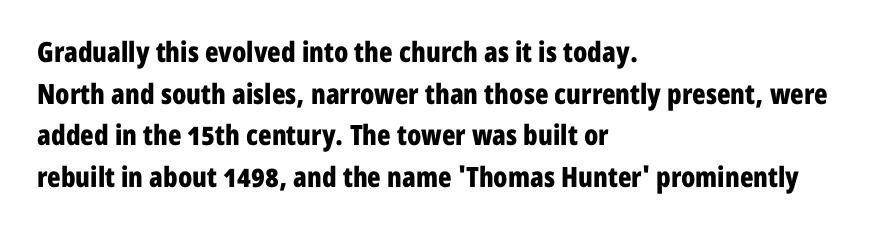
{"serif": "no", "italic": "no", "bold": "yes", "weight": "bold", "width": "condensed", "stroke_contrast": "low", "x_height": "medium", "monospaced": "no", "underline": "no", "align": "left", "line_spacing": "normal", "line_spacing_ratio": 1.49, "letter_spacing": "normal", "letter_spacing_em": 0.0, "glyph_px": 28}
